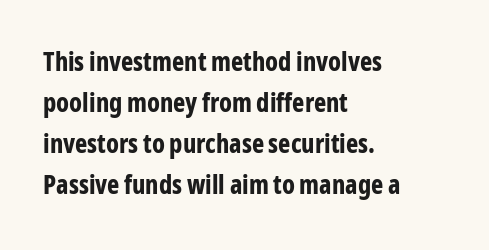
Q: Is the text bold? A: Yes.
Q: Is the text italic (slanted)? A: No, it is upright.
Q: Is the text underlined? A: No.
Q: How is the paragraph aligned? A: Left-aligned.
Q: Is the spacing between letters normal or unusually wide? A: Normal.
Q: Is the spacing between lines tight, normal or loose? A: Normal.
